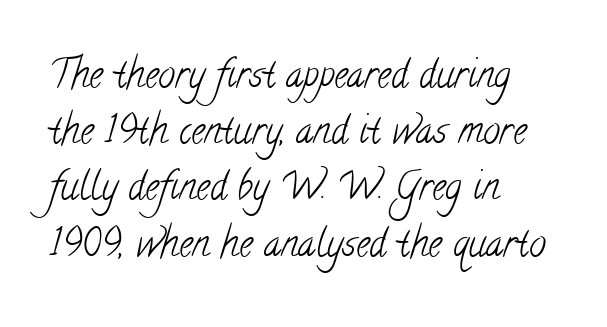
Q: Is the text bold? A: No.
Q: Is the typeface a serif or a sans-serif typeface? A: Serif.
Q: Is the text underlined? A: No.
Q: How is the paragraph aligned? A: Left-aligned.
Q: Is the spacing between letters normal or unusually wide? A: Normal.
Q: Is the spacing between lines tight, normal or loose? A: Normal.
Q: Width (condensed, normal, or wide)? A: Condensed.
Q: Stroke contrast? A: Low.
Q: x-height? A: Small.
Q: Monospaced? A: No.
